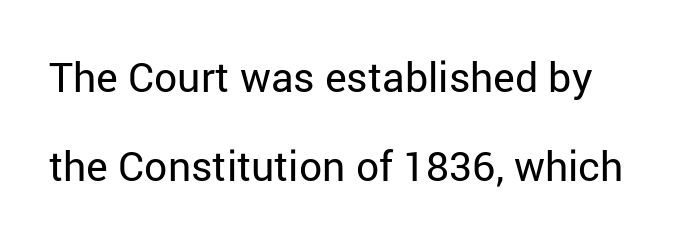
These glyphs show unthickened strokes, regular width or finer. Is there any slant? The stems are plumb. Nobody touched the tracking dial on this one. Does the type have serifs? No, each stem ends abruptly. A typesetter would call this proportional, since set widths differ per character.
